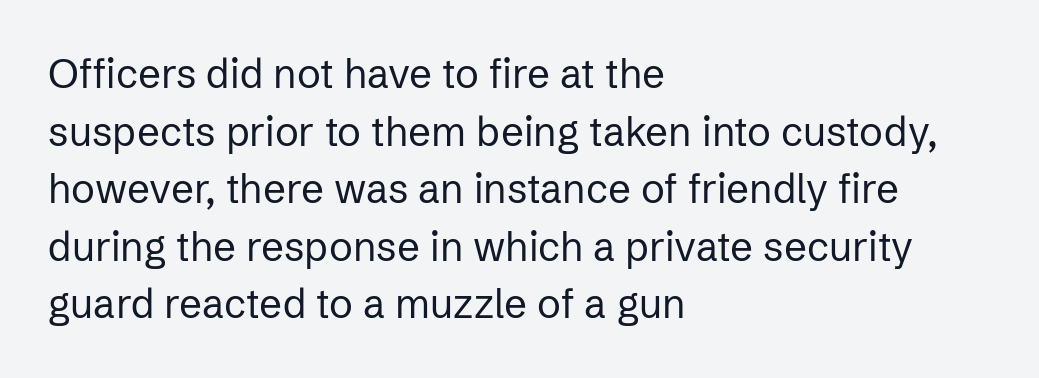
Q: Is the text bold? A: No.
Q: Is the text italic (slanted)? A: No, it is upright.
Q: Is the typeface a serif or a sans-serif typeface? A: Sans-serif.
Q: Is the text underlined? A: No.
Q: How is the paragraph aligned? A: Left-aligned.
Q: Is the spacing between letters normal or unusually wide? A: Normal.
Q: Is the spacing between lines tight, normal or loose? A: Normal.
Q: Width (condensed, normal, or wide)? A: Normal.
Q: Stroke contrast? A: Low.
Q: x-height? A: Medium.
Q: Monospaced? A: No.
